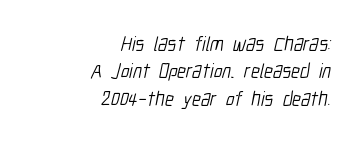
The image shows 20 px text type; set right-aligned, normal line spacing (1.37x), normal letter spacing, not underlined.
